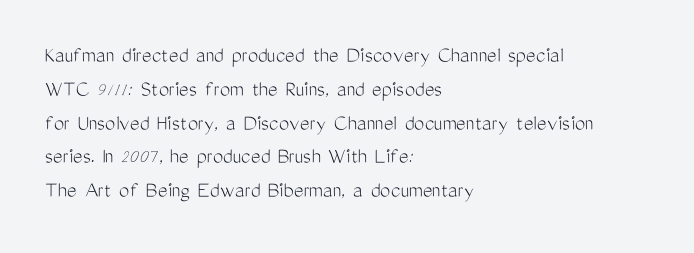
{"italic": "no", "bold": "no", "underline": "no", "align": "left", "line_spacing": "normal", "line_spacing_ratio": 1.47, "letter_spacing": "normal", "letter_spacing_em": 0.0, "glyph_px": 23}
